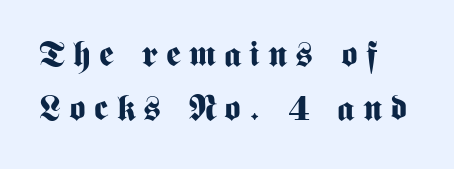
The space beneath each line is pristine and unruled. The sample has been set heavy, in full bold. Unlike italic type, these characters show no tilt at all. Varying glyph widths throughout — classic text-font behaviour. The passage shown is typeset with a sans-serif family. Here the glyphs are tracked loosely, breaking word shapes into spaced letters.
